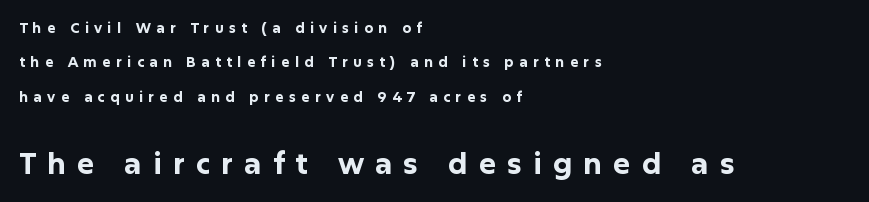
The designer went with a sans here, leaving each stem footless. The paragraph has a hard left edge and a soft right edge. Decoration check: the copy has no underline. These lines were composed using upright roman letters. How heavy is the stroke? Heavy — this is a bold. Whoever set this made the second block the dominant, larger element.
